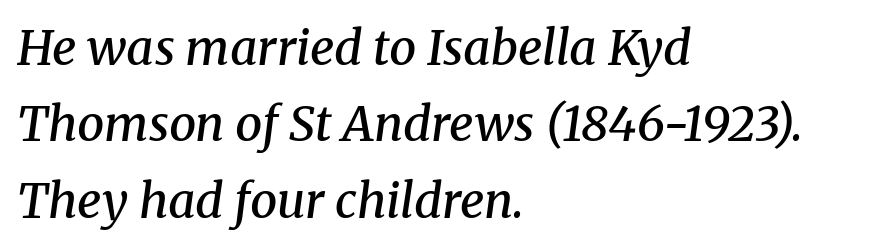
Proportional: the letters do not fall into vertical columns. Notice how the passage keeps a crisp vertical edge on the left only. The letters are semibold — heavier than regular but short of a full bold. Nobody touched the tracking dial on this one.
